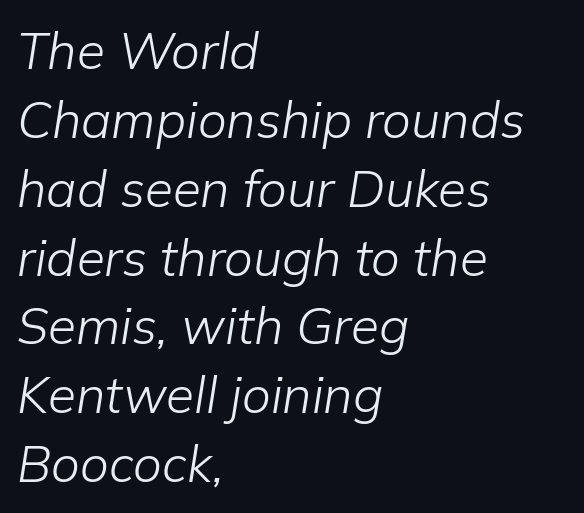
{"italic": "yes", "lean": "right", "slant_degrees": 9, "bold": "no", "weight": "light", "width": "normal", "stroke_contrast": "low", "x_height": "medium", "monospaced": "no", "underline": "no", "align": "left", "line_spacing": "normal", "line_spacing_ratio": 1.35, "letter_spacing": "normal", "letter_spacing_em": 0.0, "glyph_px": 51}
